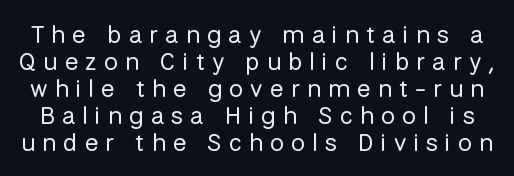
{"italic": "no", "bold": "no", "underline": "no", "line_spacing": "tight", "line_spacing_ratio": 1.08, "letter_spacing": "wide", "letter_spacing_em": 0.29, "glyph_px": 25}
